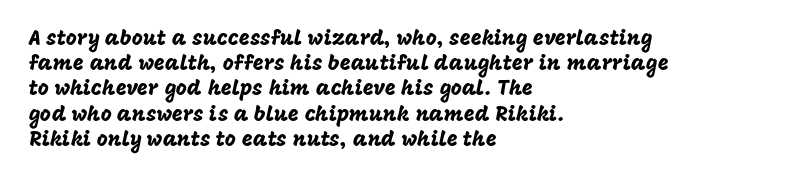
The image shows 21 px text type; set left-aligned, line spacing 1.2x, normal letter spacing, not underlined.
